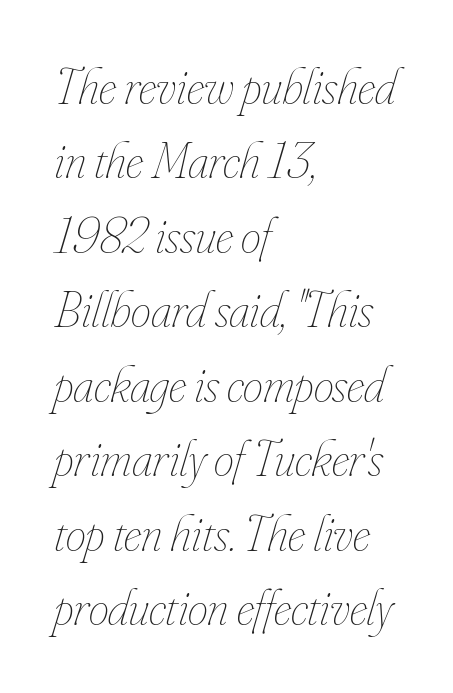
{"italic": "yes", "lean": "right", "slant_degrees": 16, "bold": "no", "weight": "thin", "width": "condensed", "stroke_contrast": "low", "x_height": "small", "monospaced": "no", "underline": "no", "align": "left", "line_spacing": "normal", "line_spacing_ratio": 1.46, "letter_spacing": "normal", "letter_spacing_em": 0.0, "glyph_px": 51}
